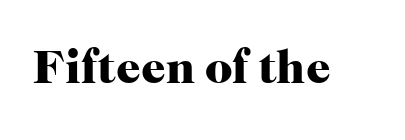
The image shows 48 px heavy serif type, upright; set normal letter spacing, not underlined; high stroke contrast and a medium x-height.
